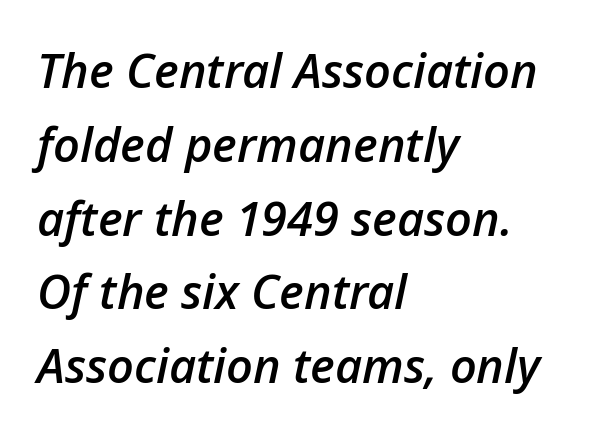
Nothing unusual about the tracking: characters are spaced as the font intends. Lines of text with bare space underneath. Notice how the passage keeps a crisp vertical edge on the left only. Interline gaps are of average width in this sample.
